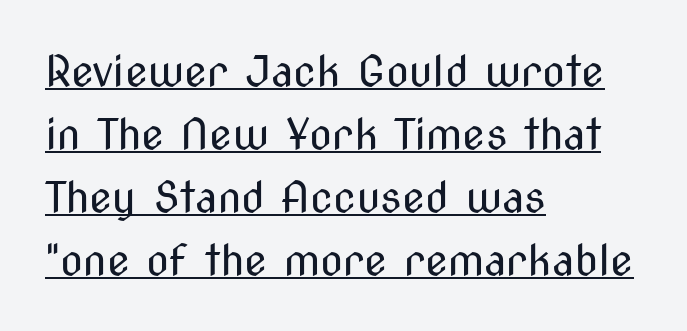
This is not heavy type; no bold has been used. The rendering anchors every line to the left-hand side. A rule runs beneath these lines of type. Do the characters align in a grid? No, the font is proportional. The line texture is even and compact thanks to regular tracking. The glyphs in this specimen are sans serif.
